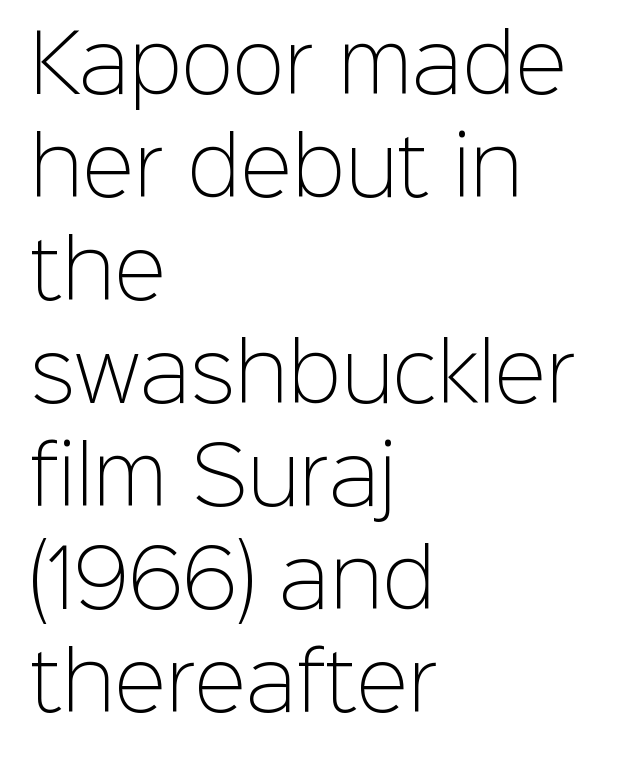
Q: Is the text bold? A: No.
Q: Is the text italic (slanted)? A: No, it is upright.
Q: Is the typeface a serif or a sans-serif typeface? A: Sans-serif.
Q: Is the text underlined? A: No.
Q: How is the paragraph aligned? A: Left-aligned.
Q: Is the spacing between letters normal or unusually wide? A: Normal.
Q: Is the spacing between lines tight, normal or loose? A: Normal.
Q: Width (condensed, normal, or wide)? A: Normal.
Q: Stroke contrast? A: Low.
Q: x-height? A: Medium.
Q: Monospaced? A: No.
